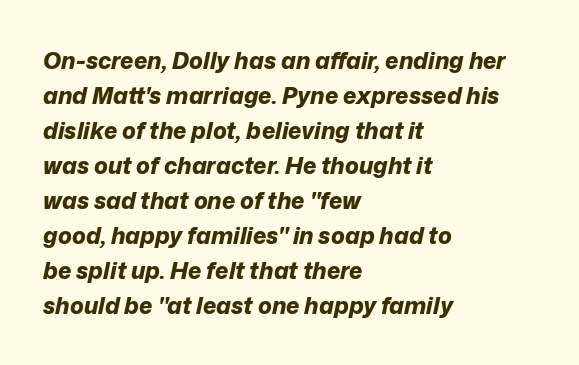
The image shows 23 px bold type, italic (leaning right); set left-aligned, normal line spacing (1.52x), normal letter spacing, not underlined.
